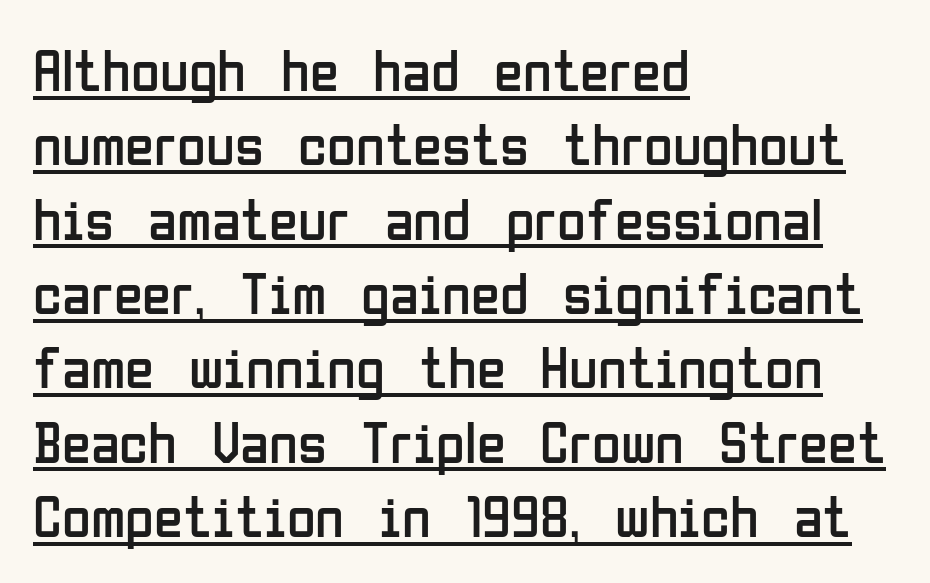
The typesetter chose a ragged-right arrangement here. This is the regular roman posture of the typeface. The line-height multiplier appears to be the usual default. A typesetter would call this proportional, since set widths differ per character. Stems and bowls with no extra thickness — not bold.
